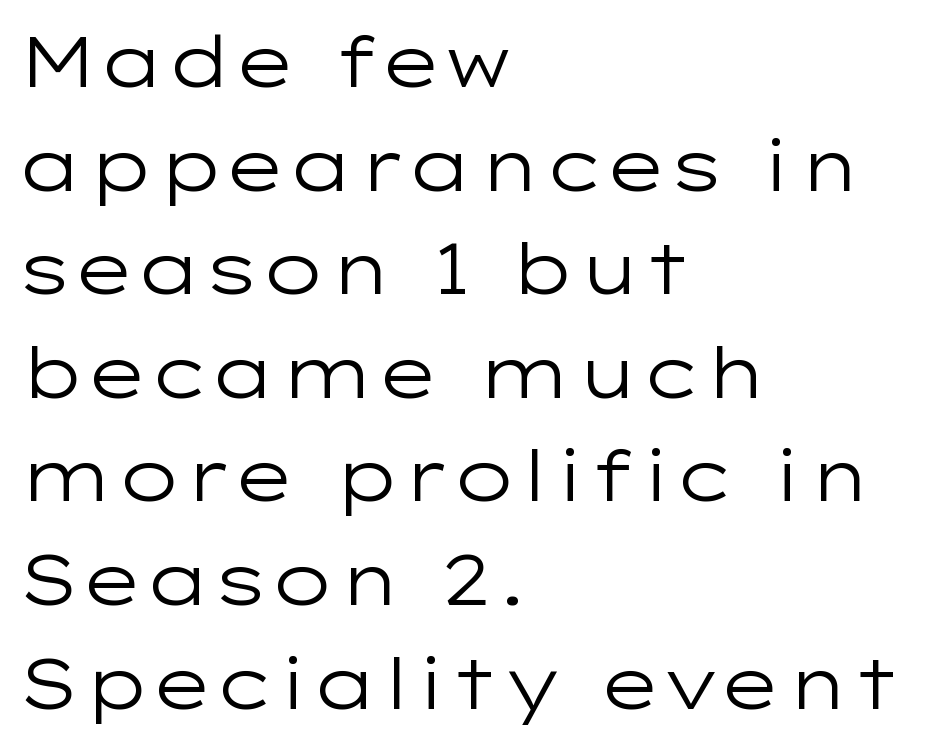
The image shows 70 px regular-weight, wide sans-serif type, upright; set left-aligned, normal line spacing (1.48x), normal letter spacing, not underlined; low stroke contrast and a medium x-height.
